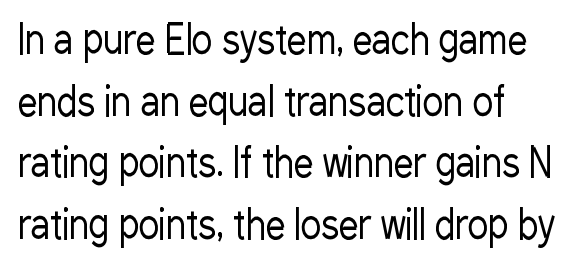
This sample keeps an unexceptional amount of space between lines. Any mark beneath the type? The region is blank. The letters sit at their default tracking, neither squeezed nor spread. The type sits square on the baseline with zero lean.
